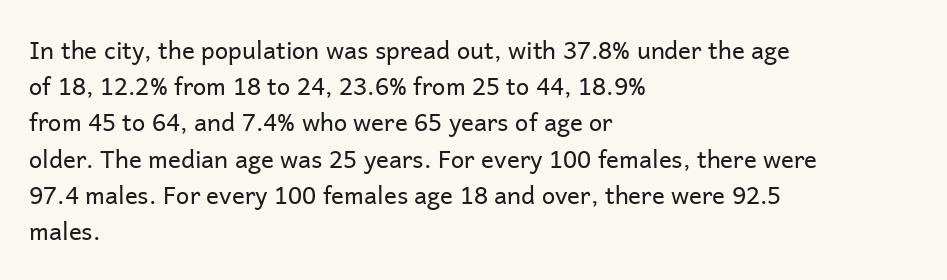
The image shows 24 px text type, upright; set left-aligned, normal line spacing (1.51x), normal letter spacing, not underlined.
